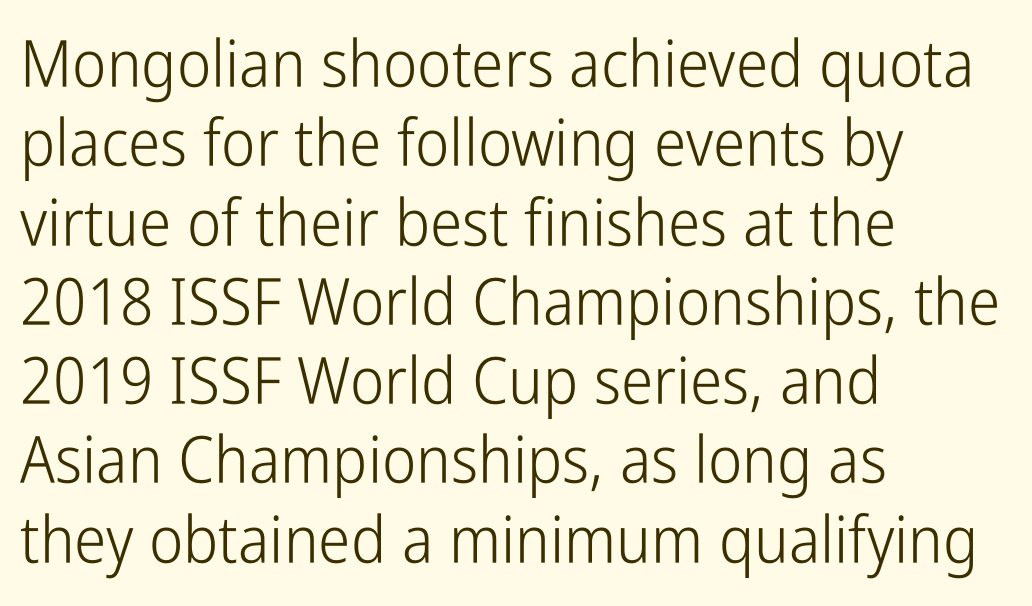
{"serif": "no", "italic": "no", "bold": "no", "weight": "light", "width": "condensed", "stroke_contrast": "low", "x_height": "medium", "monospaced": "no", "underline": "no", "align": "left", "line_spacing_ratio": 1.22, "letter_spacing": "normal", "letter_spacing_em": 0.0, "glyph_px": 65}
